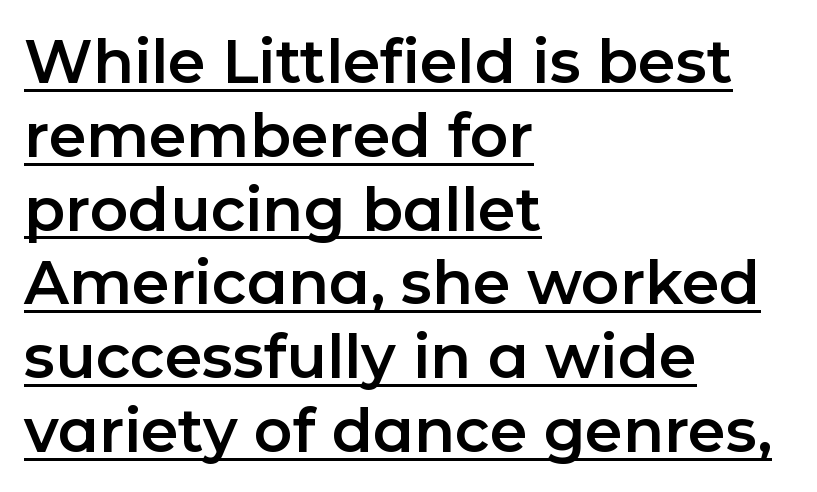
Q: Is the text italic (slanted)? A: No, it is upright.
Q: Is the typeface a serif or a sans-serif typeface? A: Sans-serif.
Q: Is the text underlined? A: Yes.
Q: How is the paragraph aligned? A: Left-aligned.
Q: Is the spacing between letters normal or unusually wide? A: Normal.
Q: Width (condensed, normal, or wide)? A: Normal.
Q: Stroke contrast? A: Low.
Q: x-height? A: Medium.
Q: Monospaced? A: No.
